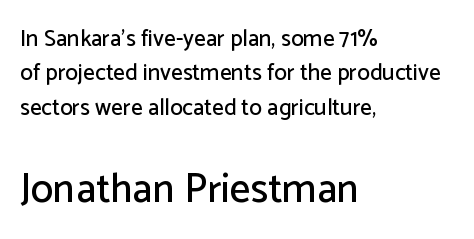
The image shows 41 px sans-serif type, upright; set left-aligned, normal line spacing (1.5x), normal letter spacing, not underlined; the second (bottom) block is 1.78x larger; low stroke contrast and a medium x-height.
